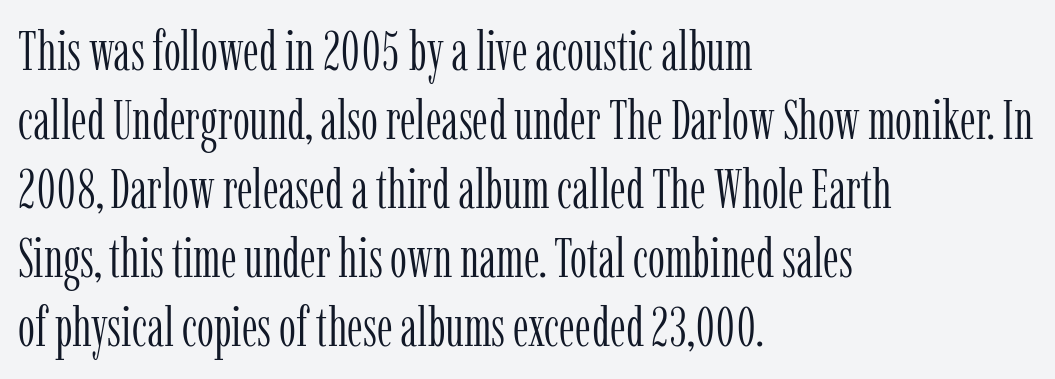
{"serif": "yes", "italic": "no", "bold": "no", "weight": "light", "width": "condensed", "stroke_contrast": "low", "x_height": "medium", "monospaced": "no", "underline": "no", "align": "left", "line_spacing": "normal", "line_spacing_ratio": 1.28, "letter_spacing": "normal", "letter_spacing_em": 0.0, "glyph_px": 54}
